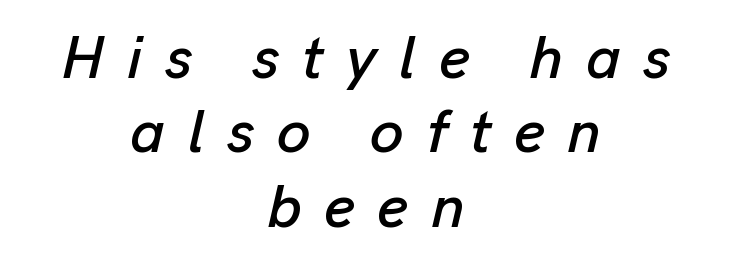
{"italic": "yes", "lean": "right", "slant_degrees": 13, "width": "normal", "stroke_contrast": "low", "x_height": "medium", "monospaced": "no", "underline": "no", "align": "center", "line_spacing_ratio": 1.24, "letter_spacing": "wide", "letter_spacing_em": 0.38, "glyph_px": 60}
